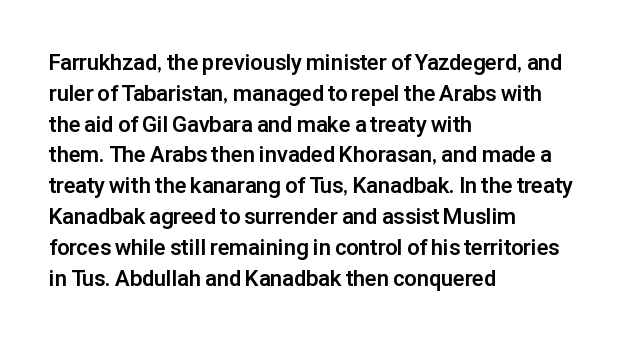
No italicization has been applied; the sample stays upright. The line-height multiplier appears to be the usual default. The face used here has the dense, thick strokes of a bold. Clear beneath every line of the passage. Each word holds together tightly as a unit, with standard inter-letter gaps. The typesetter chose a ragged-right arrangement here.
